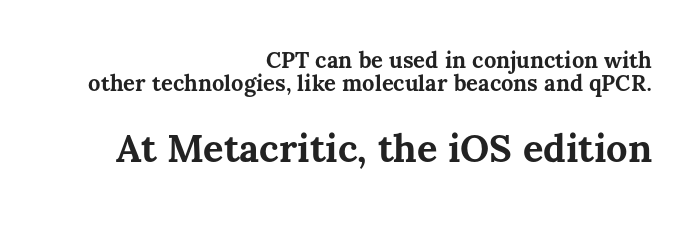
{"italic": "no", "bold": "yes", "weight": "bold", "width": "normal", "stroke_contrast": "medium", "x_height": "medium", "monospaced": "no", "underline": "no", "align": "right", "line_spacing": "tight", "line_spacing_ratio": 1.04, "letter_spacing": "normal", "letter_spacing_em": 0.0, "larger_block": "second", "size_ratio": 1.73, "glyph_px": 38}
